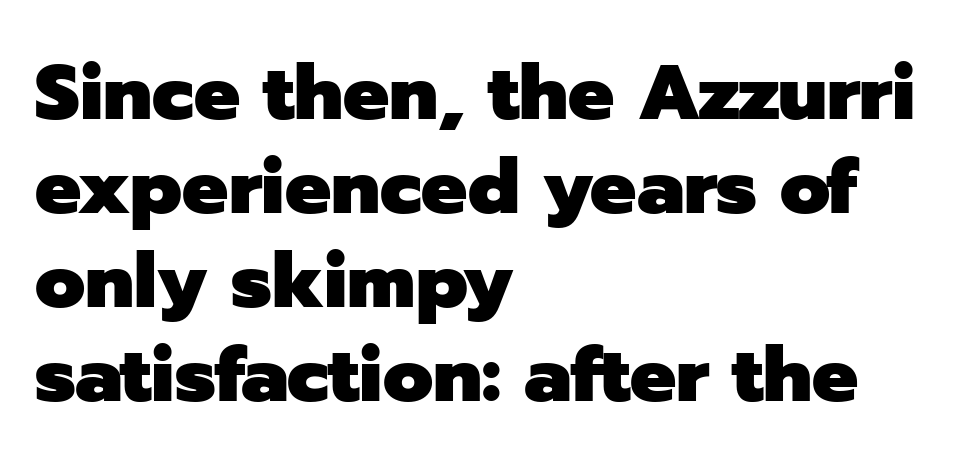
Caption: bold face, heavy strokes. Nobody touched the tracking dial on this one. The text block is weighted toward the left margin, trailing off unevenly rightward. Each letter's strokes conclude bluntly, with no projecting serifs. Is this a fixed-width face? No — the glyphs have proportional, varying widths. The axis of the letterforms is exactly vertical.
